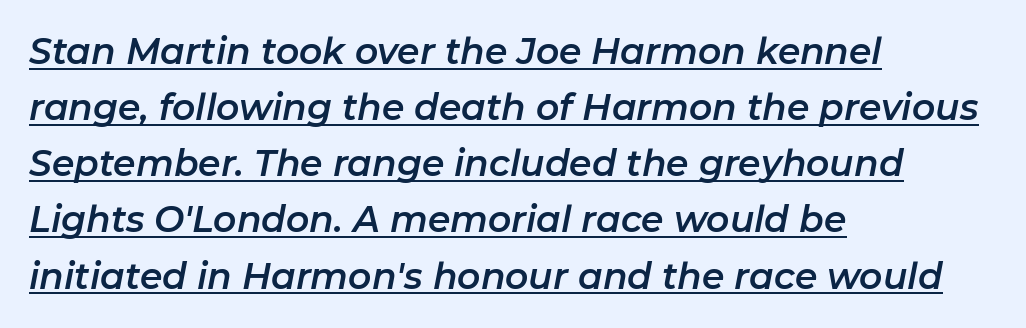
The lines in this sample share a left origin and differ only in where they stop. The glyphs look as if they've been sheared to an angle. The block of text has a typical density, with ordinary space between rows. The rendered words wear a rule along their underside. No extra tracking has been applied to these lines. Note the varied advance widths — an 'i' is clearly narrower than an 'm'.
